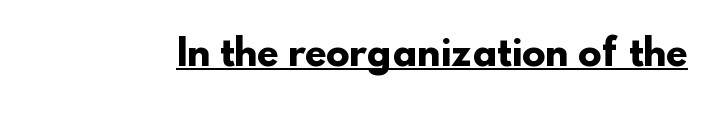
{"serif": "no", "bold": "yes", "weight": "heavy", "width": "normal", "stroke_contrast": "low", "x_height": "small", "monospaced": "no", "underline": "yes", "letter_spacing": "normal", "letter_spacing_em": 0.0, "glyph_px": 35}
